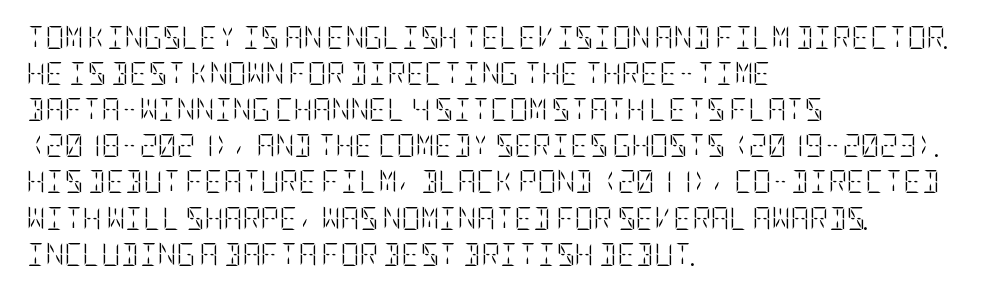
The image shows 23 px text type, upright; set left-aligned, normal line spacing (1.57x), normal letter spacing, not underlined.
